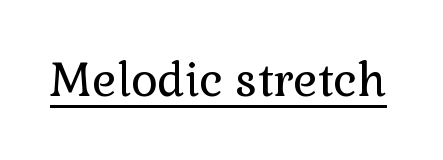
The image shows 46 px regular-weight serif type, upright; set normal letter spacing, underlined; a medium x-height.
